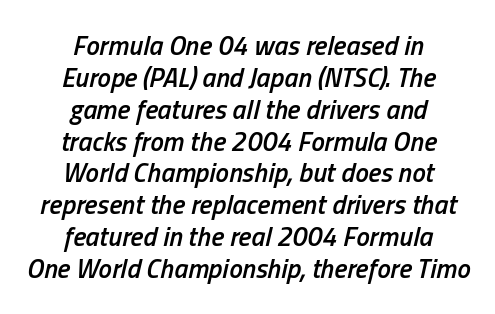
The image shows 27 px text type, italic (leaning right); set centered, line spacing 1.18x, normal letter spacing, not underlined.
